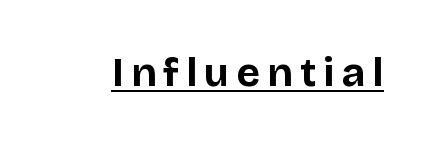
No feet cap the strokes, marking this as sans-serif type. Nope, not italic — everything's standing straight. Check the space under the baseline: a stroke is drawn there. A dark, heavy texture on the line: the type is bold. Varying glyph widths throughout — classic text-font behaviour.
